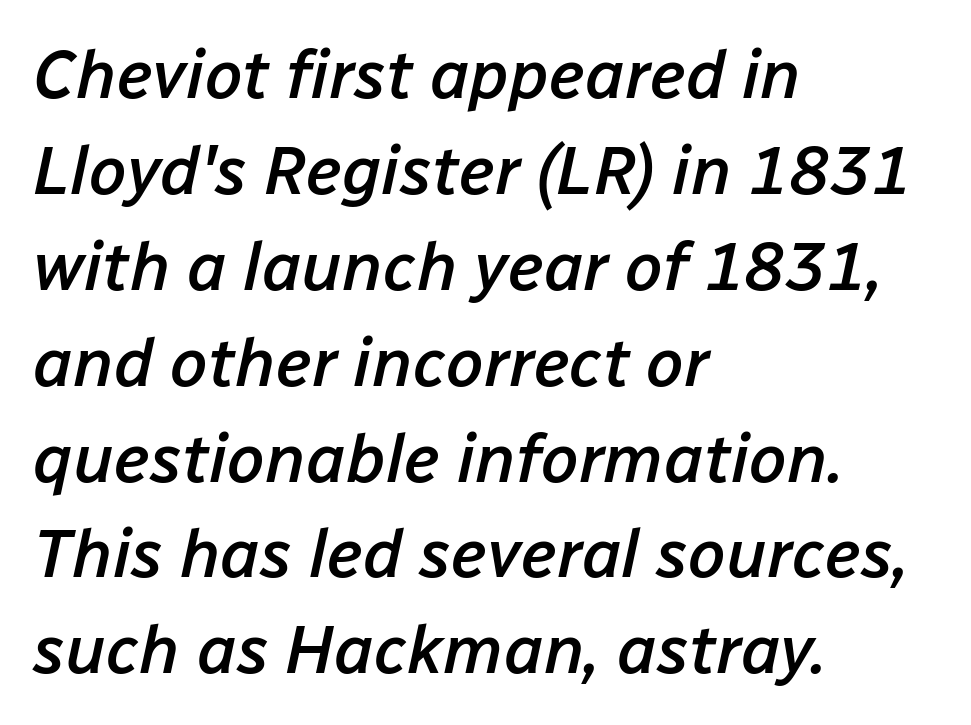
Observe the lean: these are italic letterforms. If you measured baseline to baseline, you'd find a middling distance. Leftover space on each line is placed entirely after the last word. A fair bit of extra ink — the face is semibold, not bold.
